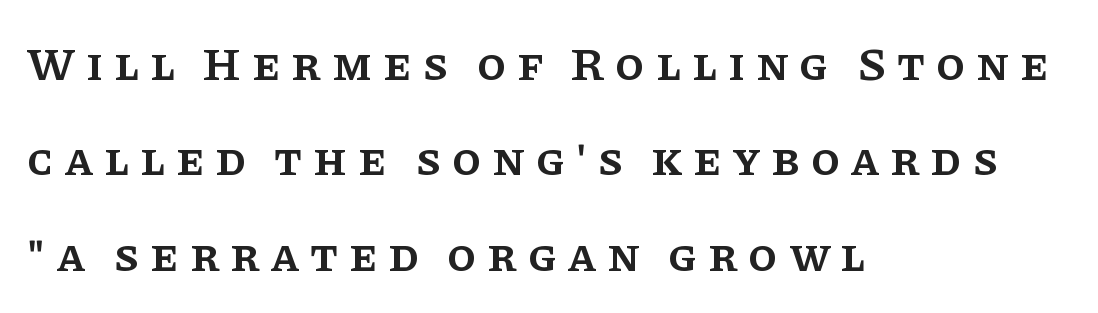
Q: Is the text bold? A: Semi-bold.
Q: Is the text italic (slanted)? A: No, it is upright.
Q: Is the typeface a serif or a sans-serif typeface? A: Serif.
Q: Is the text underlined? A: No.
Q: How is the paragraph aligned? A: Left-aligned.
Q: Is the spacing between letters normal or unusually wide? A: Unusually wide.
Q: Is the spacing between lines tight, normal or loose? A: Loose.
Q: Width (condensed, normal, or wide)? A: Normal.
Q: Stroke contrast? A: Low.
Q: x-height? A: Large.
Q: Monospaced? A: No.
